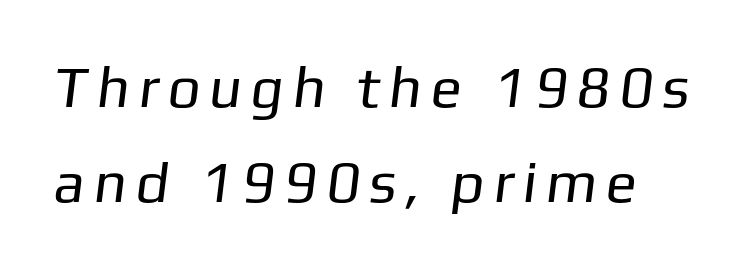
Heaviness? Minimal to ordinary, like unemphasized prose. The rendering uses natural spacing where letterforms have individual widths. Only glyphs here, with clear space below each row. The space between consecutive lines is moderate. The face used here is a sans, in the tradition of grotesques and geometrics.
